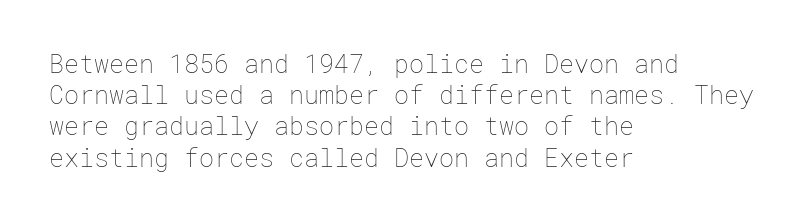
Q: Is the text bold? A: No.
Q: Is the text italic (slanted)? A: No, it is upright.
Q: Is the text underlined? A: No.
Q: How is the paragraph aligned? A: Left-aligned.
Q: Is the spacing between letters normal or unusually wide? A: Normal.
Q: Is the spacing between lines tight, normal or loose? A: Normal.
